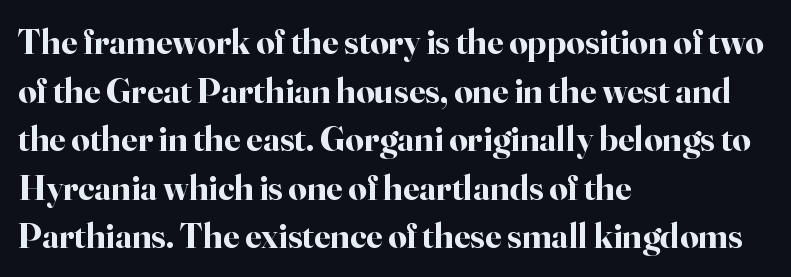
{"serif": "yes", "italic": "no", "bold": "yes", "weight": "bold", "width": "normal", "stroke_contrast": "high", "x_height": "small", "monospaced": "no", "underline": "no", "align": "left", "line_spacing": "normal", "line_spacing_ratio": 1.35, "letter_spacing": "normal", "letter_spacing_em": 0.0, "glyph_px": 36}
